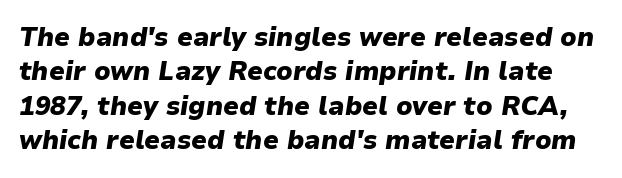
The rendering uses a bold face; every stroke is thick and dark. Lines of text with bare space underneath. Honestly, the row spacing looks completely unremarkable. The horizontal fit of the characters is conventional and even.
